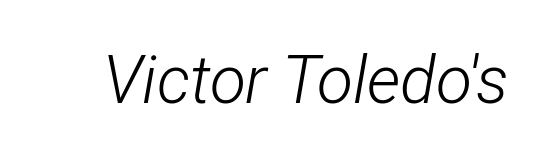
{"italic": "yes", "lean": "right", "slant_degrees": 12, "bold": "no", "weight": "light", "width": "condensed", "stroke_contrast": "low", "x_height": "medium", "monospaced": "no", "underline": "no", "letter_spacing": "normal", "letter_spacing_em": 0.0, "glyph_px": 66}
